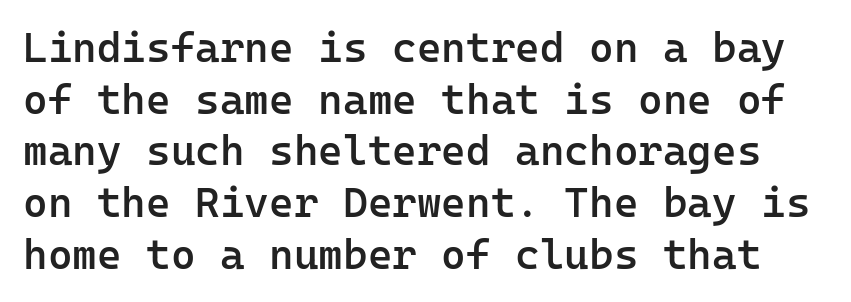
{"serif": "no", "italic": "no", "bold": "semi", "weight": "semibold", "width": "normal", "stroke_contrast": "low", "x_height": "medium", "monospaced": "yes", "underline": "no", "line_spacing_ratio": 1.23, "letter_spacing": "normal", "letter_spacing_em": 0.0, "glyph_px": 42}
